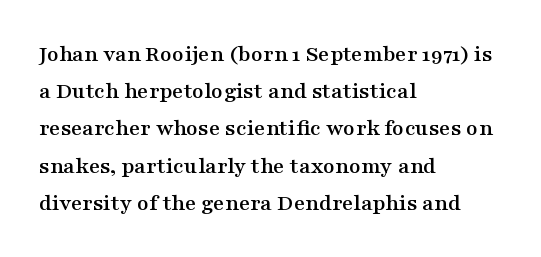
Q: Is the text italic (slanted)? A: No, it is upright.
Q: Is the text underlined? A: No.
Q: How is the paragraph aligned? A: Left-aligned.
Q: Is the spacing between letters normal or unusually wide? A: Normal.
Q: Is the spacing between lines tight, normal or loose? A: Normal.
